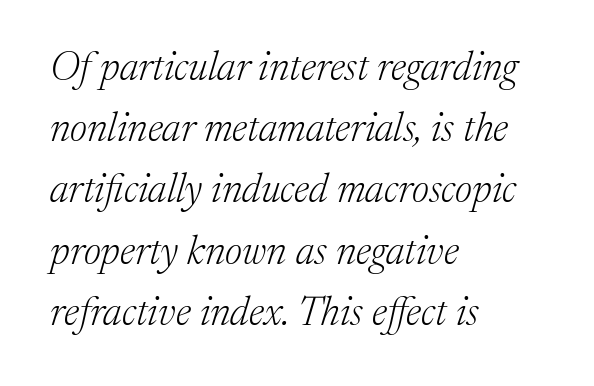
{"serif": "yes", "italic": "yes", "lean": "right", "slant_degrees": 17, "bold": "no", "weight": "light", "width": "normal", "stroke_contrast": "medium", "x_height": "medium", "monospaced": "no", "underline": "no", "align": "left", "line_spacing": "normal", "line_spacing_ratio": 1.53, "letter_spacing": "normal", "letter_spacing_em": 0.0, "glyph_px": 40}
